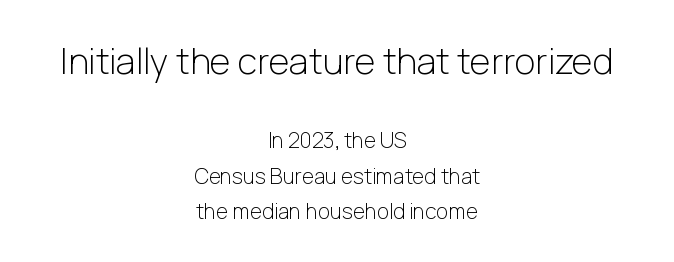
Q: Is the text bold? A: No.
Q: Is the text italic (slanted)? A: No, it is upright.
Q: Is the typeface a serif or a sans-serif typeface? A: Sans-serif.
Q: Is the text underlined? A: No.
Q: How is the paragraph aligned? A: Centered.
Q: Is the spacing between letters normal or unusually wide? A: Normal.
Q: Is the spacing between lines tight, normal or loose? A: Normal.
Q: Which block of text is set in a larger size, the first (top) or the second (bottom)? A: The first (top) one.
Q: Width (condensed, normal, or wide)? A: Normal.
Q: Stroke contrast? A: Low.
Q: x-height? A: Medium.
Q: Monospaced? A: No.
